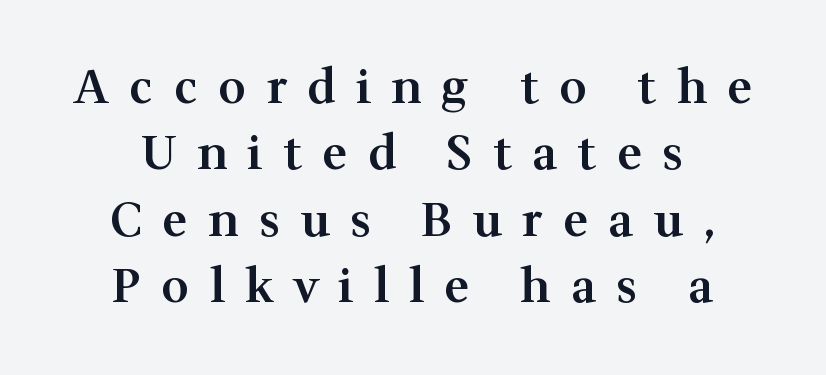
Q: Is the text bold? A: Semi-bold.
Q: Is the text italic (slanted)? A: No, it is upright.
Q: Is the typeface a serif or a sans-serif typeface? A: Serif.
Q: Is the text underlined? A: No.
Q: How is the paragraph aligned? A: Centered.
Q: Is the spacing between letters normal or unusually wide? A: Unusually wide.
Q: Is the spacing between lines tight, normal or loose? A: Normal.
Q: Width (condensed, normal, or wide)? A: Normal.
Q: Stroke contrast? A: Medium.
Q: x-height? A: Medium.
Q: Monospaced? A: No.
